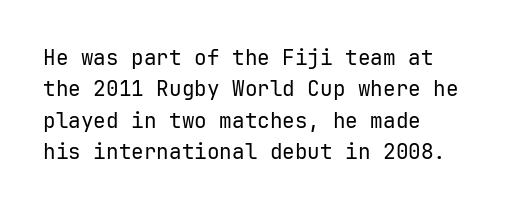
The image shows 21 px text type, upright; set left-aligned, normal line spacing (1.49x), normal letter spacing, not underlined.
